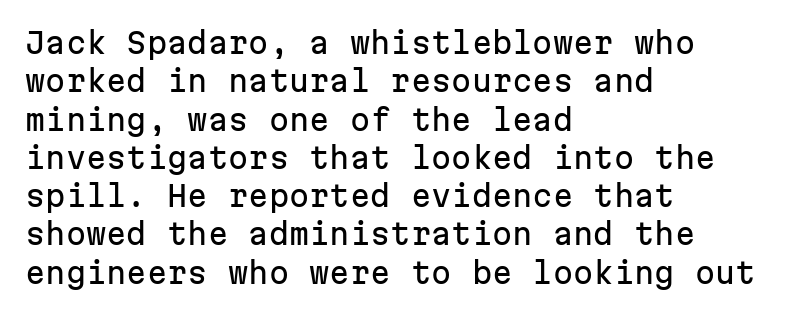
Fixed-width glyphs throughout — classic coding-font behaviour. Quick note: interline space is typical. Inter-character spacing is left at the font's built-in metrics. The font's upright variant was chosen for this text.
